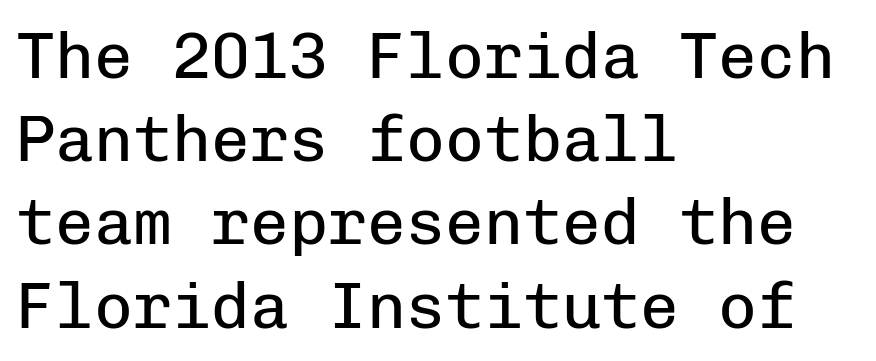
One glance says typical: line gaps are just what's usual. Quick note: underline off. Look at the tracking — it's just the regular setting, nothing added. The compositor pushed each line to the left boundary. Quick note: not italic, upright.
